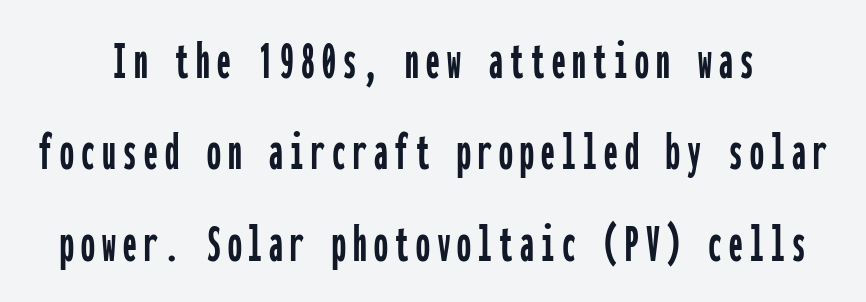
Q: Is the text italic (slanted)? A: No, it is upright.
Q: Is the typeface a serif or a sans-serif typeface? A: Sans-serif.
Q: Is the text underlined? A: No.
Q: Is the spacing between lines tight, normal or loose? A: Normal.
Q: Width (condensed, normal, or wide)? A: Condensed.
Q: Stroke contrast? A: Low.
Q: x-height? A: Medium.
Q: Monospaced? A: Yes.
